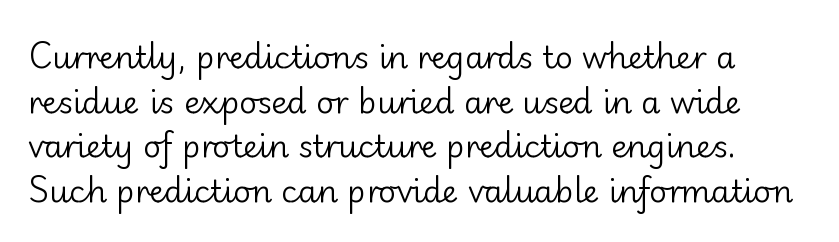
The image shows 31 px regular-weight sans-serif type, upright; set normal line spacing (1.44x), normal letter spacing, not underlined; low stroke contrast and a small x-height.
